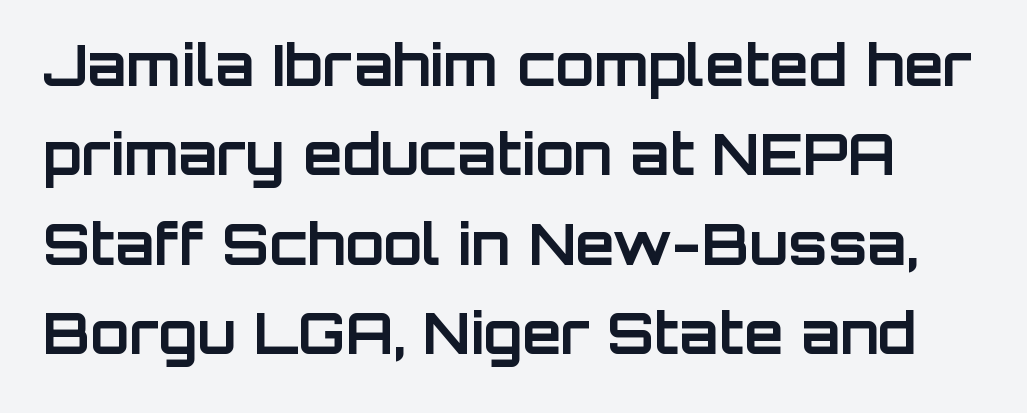
Compared with an ordinary text face, these strokes are far heavier — a full bold. Compared with typical body copy, the letter spacing here is the same. Lines of text with bare space underneath. Think of a printed novel: that variable character pitch is what you see here.
